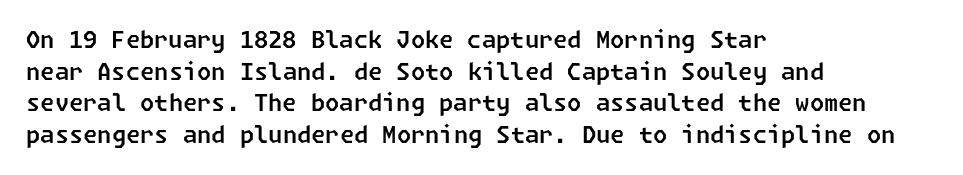
Q: Is the text underlined? A: No.
Q: How is the paragraph aligned? A: Left-aligned.
Q: Is the spacing between letters normal or unusually wide? A: Normal.
Q: Is the spacing between lines tight, normal or loose? A: Normal.
